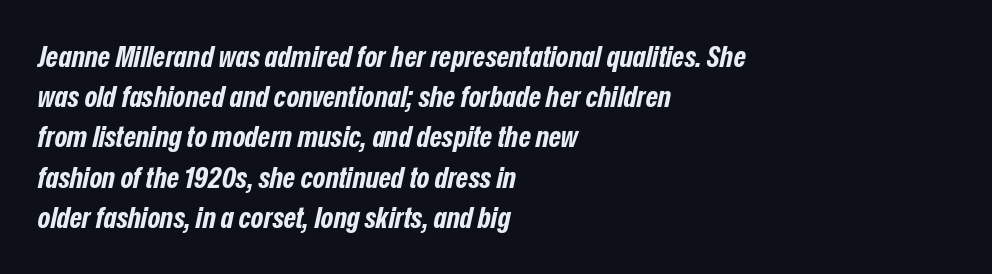
Q: Is the text bold? A: Yes.
Q: Is the text italic (slanted)? A: Yes, it leans right by about 12 degrees.
Q: Is the text underlined? A: No.
Q: How is the paragraph aligned? A: Left-aligned.
Q: Is the spacing between letters normal or unusually wide? A: Normal.
Q: Is the spacing between lines tight, normal or loose? A: Normal.
Q: Width (condensed, normal, or wide)? A: Condensed.
Q: Stroke contrast? A: Low.
Q: x-height? A: Medium.
Q: Monospaced? A: No.
